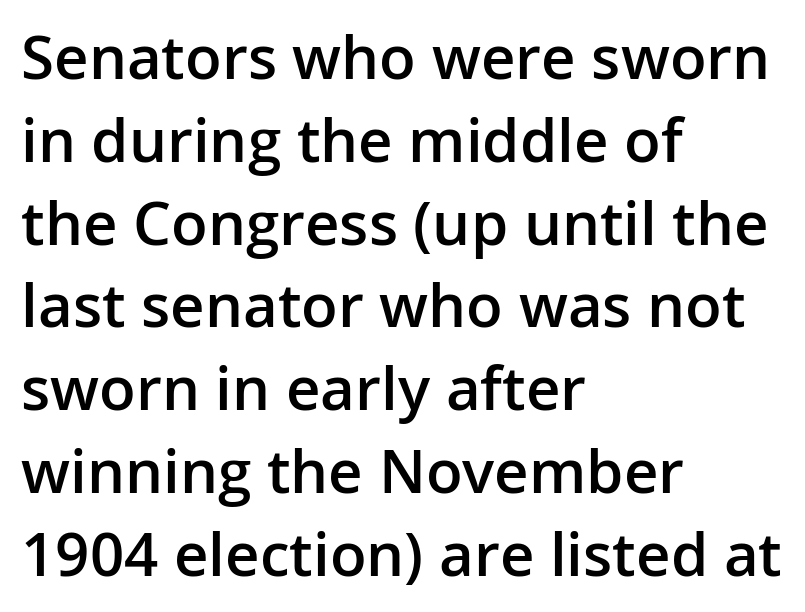
{"serif": "no", "italic": "no", "bold": "semi", "weight": "semibold", "width": "normal", "stroke_contrast": "low", "x_height": "medium", "monospaced": "no", "underline": "no", "align": "left", "line_spacing": "normal", "line_spacing_ratio": 1.38, "letter_spacing": "normal", "letter_spacing_em": 0.0, "glyph_px": 60}
